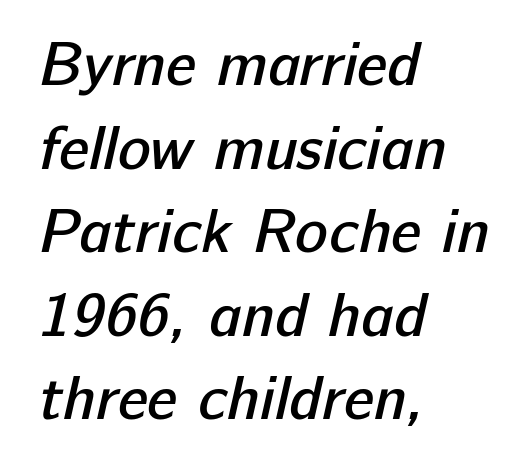
{"serif": "no", "bold": "semi", "weight": "semibold", "width": "normal", "stroke_contrast": "low", "x_height": "medium", "monospaced": "no", "underline": "no", "align": "left", "line_spacing": "normal", "line_spacing_ratio": 1.37, "letter_spacing": "normal", "letter_spacing_em": 0.0, "glyph_px": 61}
